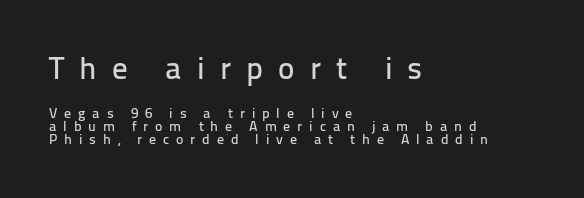
The image shows 31 px sans-serif type, upright; set left-aligned, tight line spacing (0.96x), unusually wide letter spacing (+0.49 em), not underlined; the first (top) block is 2.21x larger; low stroke contrast and a medium x-height.
